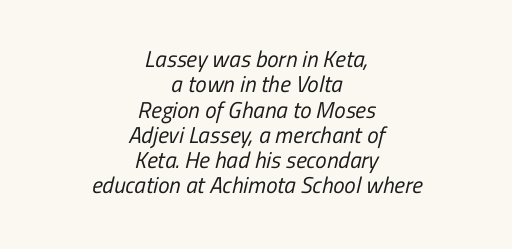
{"bold": "no", "underline": "no", "align": "center", "line_spacing": "tight", "line_spacing_ratio": 1.1, "letter_spacing": "normal", "letter_spacing_em": 0.0, "glyph_px": 23}
